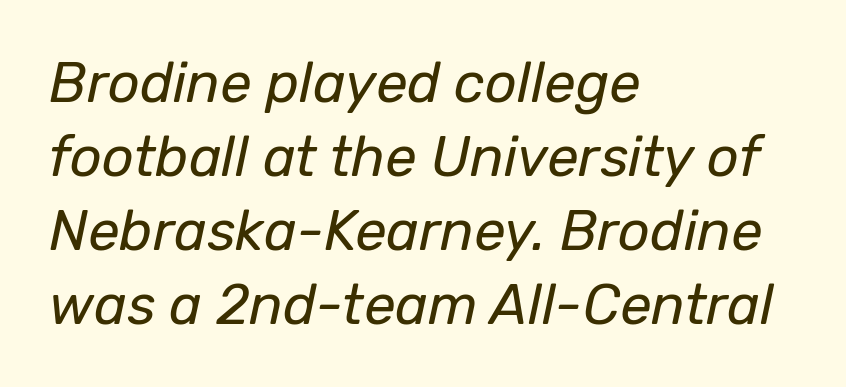
The image shows 56 px regular-weight type, italic (leaning right); set left-aligned, normal line spacing (1.32x), normal letter spacing, not underlined; low stroke contrast and a medium x-height.
